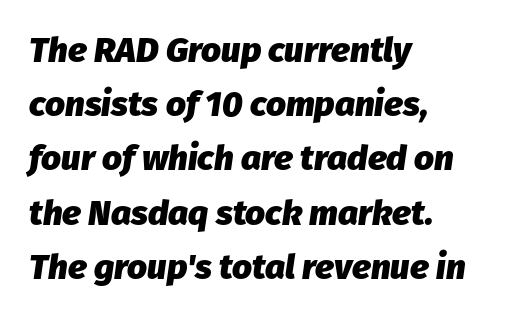
Weight: bold. The typography opts for an oblique posture over an upright one. These lines are rendered in a variable-pitch font. Nothing unusual about the tracking: characters are spaced as the font intends. Students, observe: this is what conventionally led text looks like.
